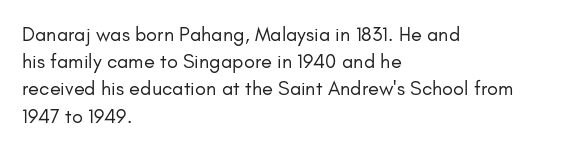
{"italic": "no", "bold": "no", "underline": "no", "align": "left", "line_spacing": "normal", "line_spacing_ratio": 1.36, "letter_spacing": "normal", "letter_spacing_em": 0.0, "glyph_px": 20}
